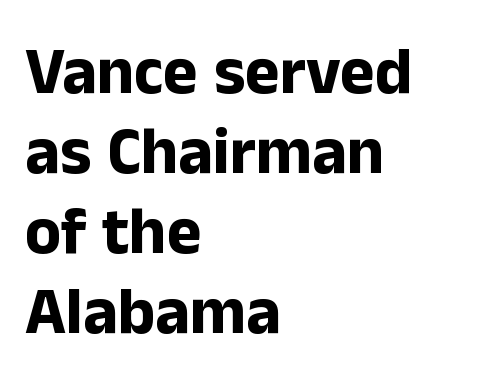
The image shows 66 px bold sans-serif type, upright; set left-aligned, line spacing 1.21x, normal letter spacing, not underlined; low stroke contrast and a medium x-height.
